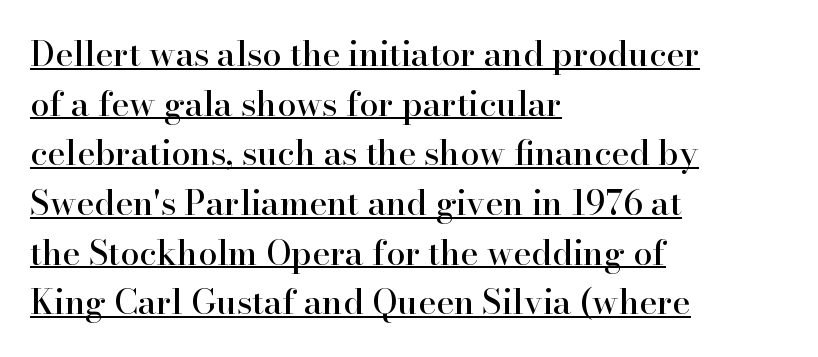
{"serif": "yes", "italic": "no", "width": "normal", "stroke_contrast": "high", "x_height": "small", "monospaced": "no", "underline": "yes", "align": "left", "line_spacing": "normal", "line_spacing_ratio": 1.46, "letter_spacing": "normal", "letter_spacing_em": 0.0, "glyph_px": 34}
